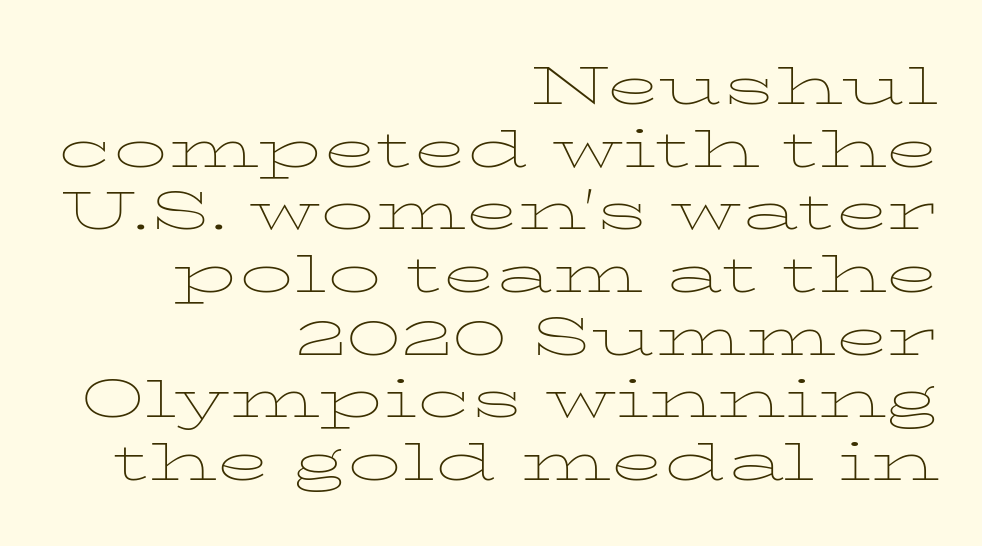
The image shows 54 px thin, wide serif type, upright; set right-aligned, line spacing 1.16x, normal letter spacing, not underlined; low stroke contrast and a medium x-height.
